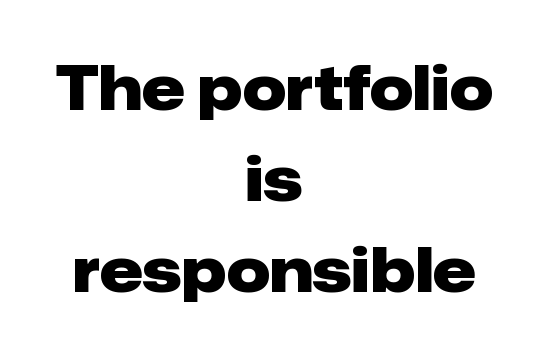
The image shows 61 px heavy sans-serif type, upright; set centered, normal line spacing (1.49x), normal letter spacing, not underlined; low stroke contrast and a medium x-height.
